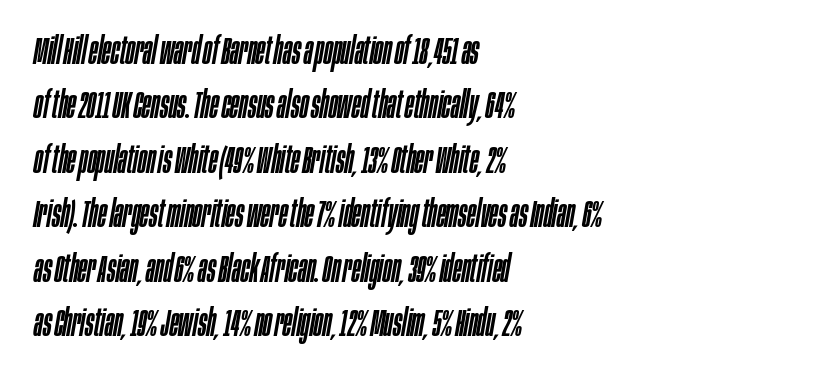
Q: Is the text italic (slanted)? A: Yes, it leans right by about 10 degrees.
Q: Is the text underlined? A: No.
Q: How is the paragraph aligned? A: Left-aligned.
Q: Is the spacing between letters normal or unusually wide? A: Normal.
Q: Is the spacing between lines tight, normal or loose? A: Normal.
Q: Width (condensed, normal, or wide)? A: Condensed.
Q: Stroke contrast? A: Low.
Q: x-height? A: Large.
Q: Monospaced? A: No.
